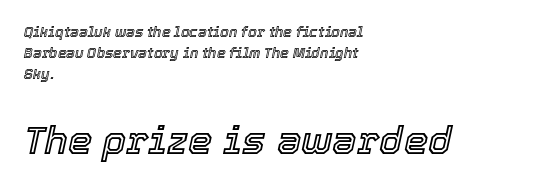
The image shows 39 px text type, italic (leaning right); set left-aligned, normal line spacing (1.5x), normal letter spacing, not underlined; the second (bottom) block is 2.79x larger; a medium x-height.
